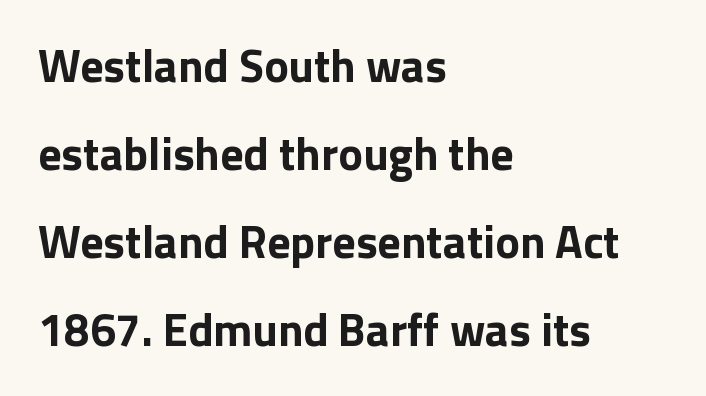
{"serif": "no", "italic": "no", "bold": "yes", "weight": "bold", "width": "normal", "stroke_contrast": "low", "x_height": "medium", "monospaced": "no", "underline": "no", "align": "left", "line_spacing": "loose", "line_spacing_ratio": 1.91, "letter_spacing": "normal", "letter_spacing_em": 0.0, "glyph_px": 46}
